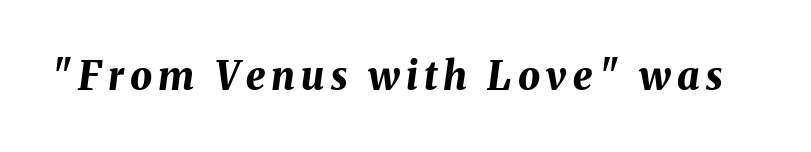
Does the lettering tilt? It does — this is italic. Each letter keeps its own natural width here, so spacing adapts to shape. Clear beneath every line of the passage. In terms of weight, the rendering is a true, heavy bold.
